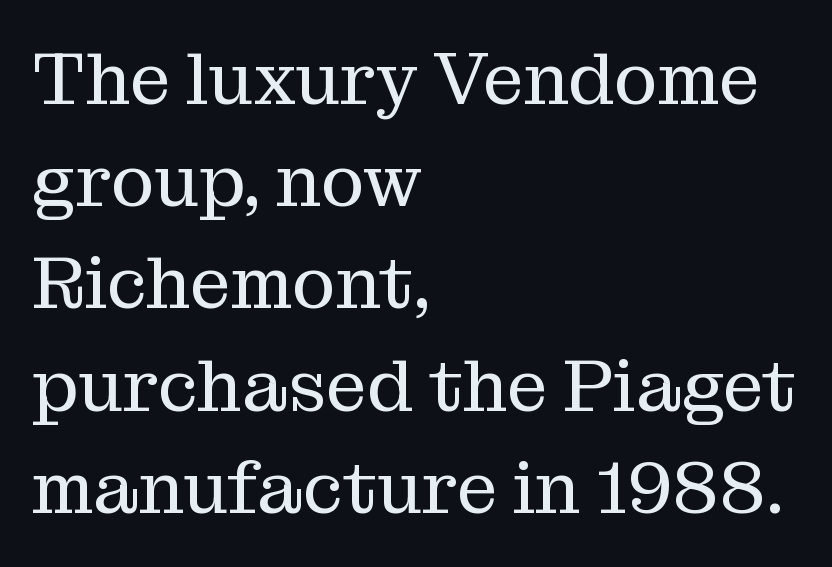
A light-to-regular cut is what we see here. Is this a sans? No — the strokes have serifs. The string is rendered with underlining switched off. Ascenders rise straight up at ninety degrees. Look at the tracking — it's just the regular setting, nothing added. A typesetter would call this proportional, since set widths differ per character.
